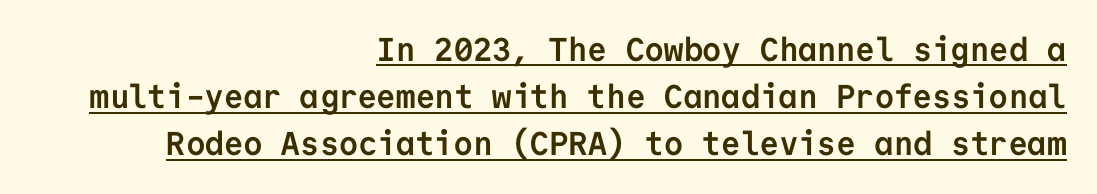
Q: Is the text bold? A: Yes.
Q: Is the text italic (slanted)? A: No, it is upright.
Q: Is the typeface a serif or a sans-serif typeface? A: Sans-serif.
Q: Is the text underlined? A: Yes.
Q: How is the paragraph aligned? A: Right-aligned.
Q: Is the spacing between letters normal or unusually wide? A: Normal.
Q: Is the spacing between lines tight, normal or loose? A: Normal.
Q: Width (condensed, normal, or wide)? A: Normal.
Q: Stroke contrast? A: Low.
Q: x-height? A: Medium.
Q: Monospaced? A: Yes.
